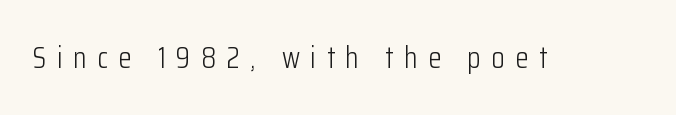
The image shows 30 px light, condensed sans-serif type, upright; set unusually wide letter spacing (+0.35 em), not underlined; low stroke contrast and a medium x-height.
